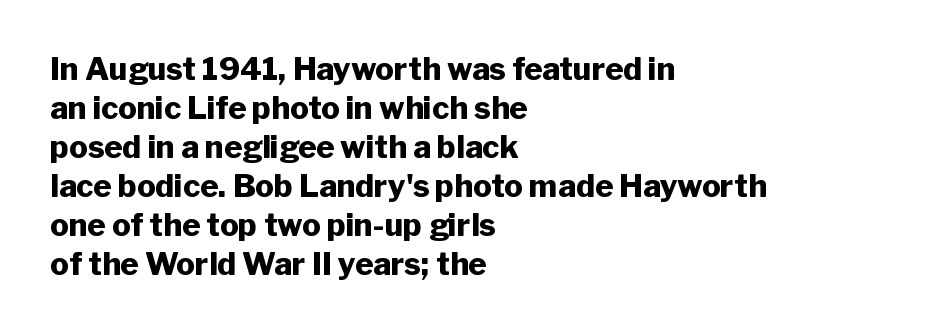
{"serif": "no", "italic": "no", "bold": "yes", "weight": "heavy", "width": "normal", "stroke_contrast": "low", "x_height": "medium", "monospaced": "no", "underline": "no", "align": "left", "line_spacing": "normal", "line_spacing_ratio": 1.26, "letter_spacing": "normal", "letter_spacing_em": 0.0, "glyph_px": 31}
